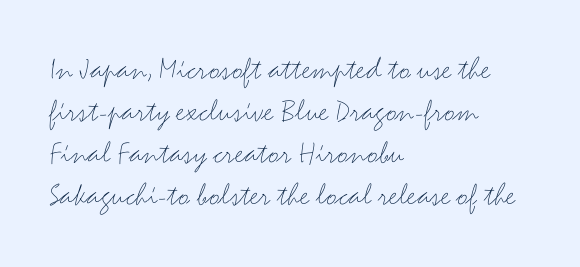
{"serif": "no", "bold": "no", "weight": "thin", "width": "wide", "stroke_contrast": "medium", "x_height": "small", "monospaced": "no", "underline": "no", "align": "left", "line_spacing": "normal", "line_spacing_ratio": 1.27, "letter_spacing": "normal", "letter_spacing_em": 0.0, "glyph_px": 33}
